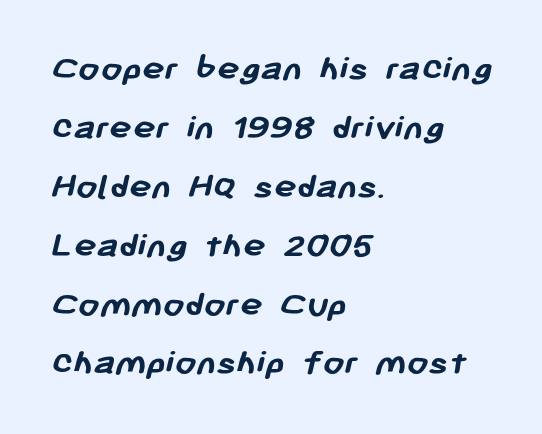
The image shows 38 px semibold sans-serif type; set left-aligned, normal line spacing (1.55x), normal letter spacing, not underlined; low stroke contrast and a medium x-height.
